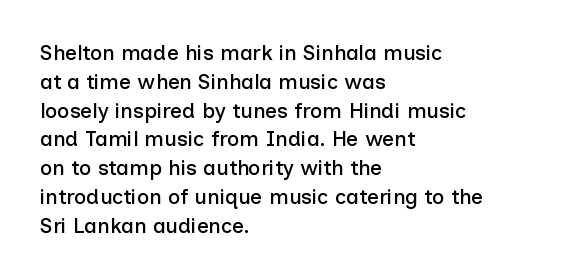
{"italic": "no", "underline": "no", "align": "left", "line_spacing": "normal", "line_spacing_ratio": 1.37, "letter_spacing": "normal", "letter_spacing_em": 0.0, "glyph_px": 21}
